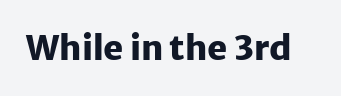
The type sits square on the baseline with zero lean. The face used here has the dense, thick strokes of a bold. Descenders hang freely into open space. The passage shown has conventional tracking throughout. The type family on display is of the sans-serif kind. Think of a printed novel: that variable character pitch is what you see here.
